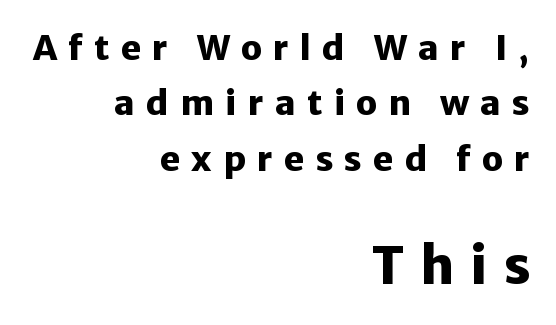
Q: Is the text bold? A: Yes.
Q: Is the text italic (slanted)? A: No, it is upright.
Q: Is the typeface a serif or a sans-serif typeface? A: Sans-serif.
Q: Is the text underlined? A: No.
Q: How is the paragraph aligned? A: Right-aligned.
Q: Is the spacing between letters normal or unusually wide? A: Unusually wide.
Q: Is the spacing between lines tight, normal or loose? A: Normal.
Q: Which block of text is set in a larger size, the first (top) or the second (bottom)? A: The second (bottom) one.
Q: Width (condensed, normal, or wide)? A: Normal.
Q: Stroke contrast? A: Low.
Q: x-height? A: Medium.
Q: Monospaced? A: No.
